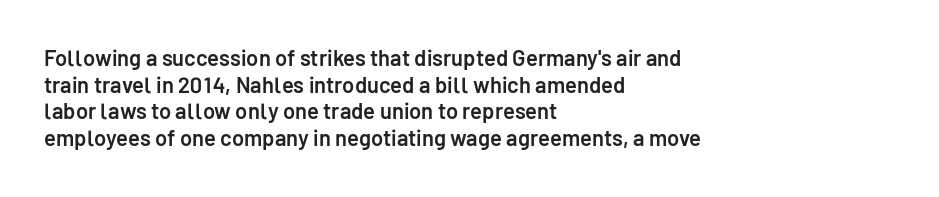
Q: Is the text bold? A: Semi-bold.
Q: Is the text italic (slanted)? A: No, it is upright.
Q: Is the text underlined? A: No.
Q: How is the paragraph aligned? A: Left-aligned.
Q: Is the spacing between letters normal or unusually wide? A: Normal.
